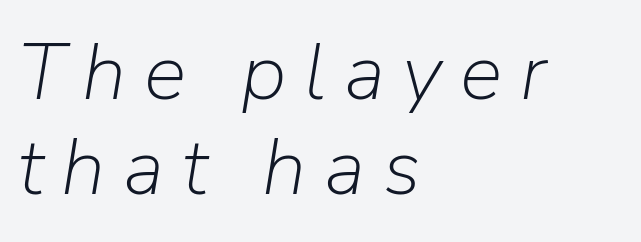
Is this a fixed-width face? No — the glyphs have proportional, varying widths. Letters have the restrained weight of plain body copy at most. Tall strokes in this sample are angled rather than plumb. Typeset ragged right — the left edge is the straight one.
